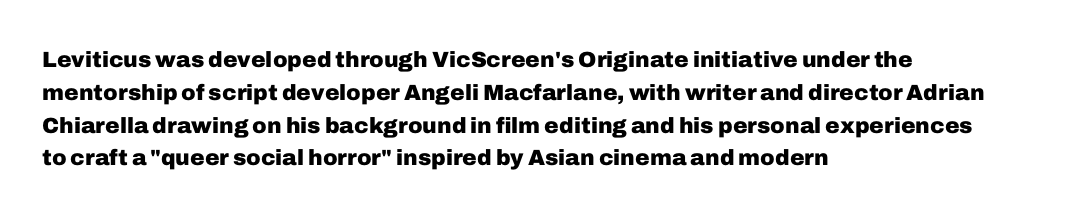
Q: Is the text bold? A: Yes.
Q: Is the text italic (slanted)? A: No, it is upright.
Q: Is the text underlined? A: No.
Q: How is the paragraph aligned? A: Left-aligned.
Q: Is the spacing between letters normal or unusually wide? A: Normal.
Q: Is the spacing between lines tight, normal or loose? A: Normal.
